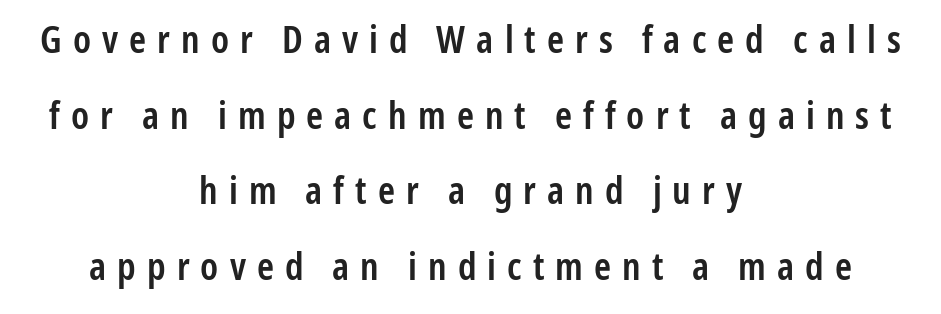
You can tell it's not italic because the verticals are truly vertical. The gaps between neighbouring characters are conspicuously large. Grotesque or geometric, the face here clearly has no serifs. The rendering positions every line midway between the sides.
